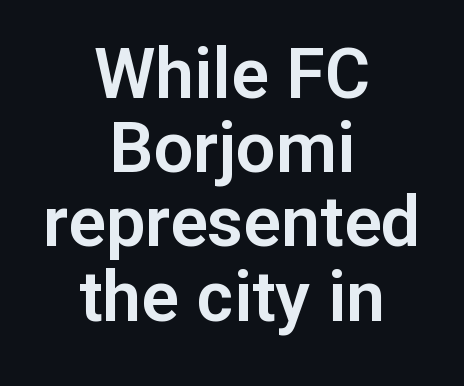
The passage shown is typed in a proportional face where columns would drift. If you drew a line through each stem, it would be perfectly vertical. The lines are quadded center. The foot of each line stays bare and open.
